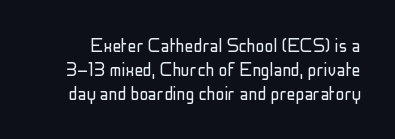
{"italic": "no", "bold": "no", "underline": "no", "line_spacing": "tight", "line_spacing_ratio": 1.08, "letter_spacing": "normal", "letter_spacing_em": 0.0, "glyph_px": 22}
